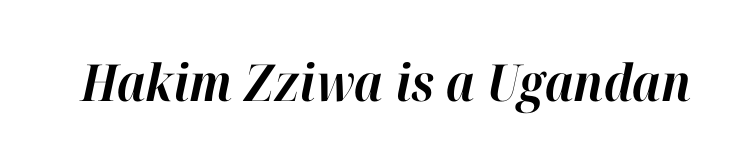
Q: Is the text bold? A: Yes.
Q: Is the text italic (slanted)? A: Yes, it leans right by about 12 degrees.
Q: Is the text underlined? A: No.
Q: Is the spacing between letters normal or unusually wide? A: Normal.
Q: Width (condensed, normal, or wide)? A: Normal.
Q: Stroke contrast? A: High.
Q: x-height? A: Medium.
Q: Monospaced? A: No.
